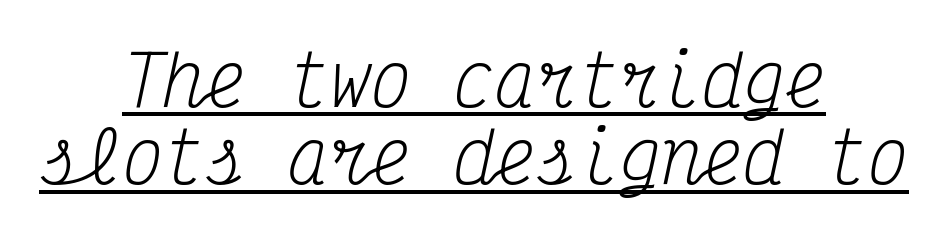
The image shows 69 px regular-weight, condensed serif type, italic (leaning right), monospaced; set centered, tight line spacing (1.12x), normal letter spacing, underlined; medium stroke contrast and a medium x-height.
